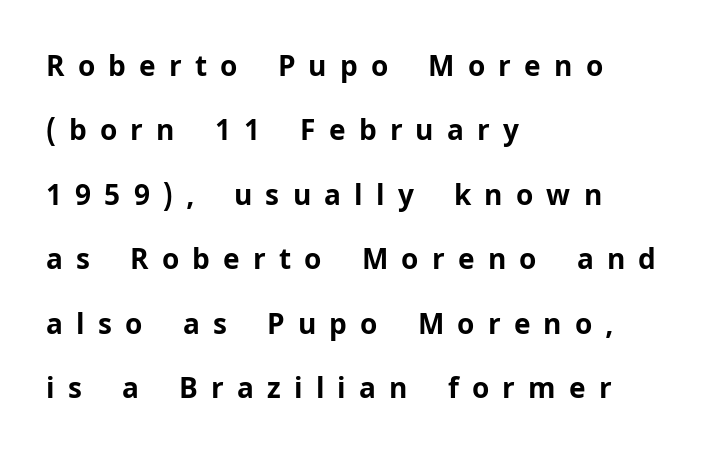
Q: Is the text bold? A: Yes.
Q: Is the text italic (slanted)? A: No, it is upright.
Q: Is the typeface a serif or a sans-serif typeface? A: Sans-serif.
Q: Is the text underlined? A: No.
Q: How is the paragraph aligned? A: Left-aligned.
Q: Is the spacing between letters normal or unusually wide? A: Unusually wide.
Q: Is the spacing between lines tight, normal or loose? A: Loose.
Q: Width (condensed, normal, or wide)? A: Normal.
Q: Stroke contrast? A: Low.
Q: x-height? A: Medium.
Q: Monospaced? A: No.
